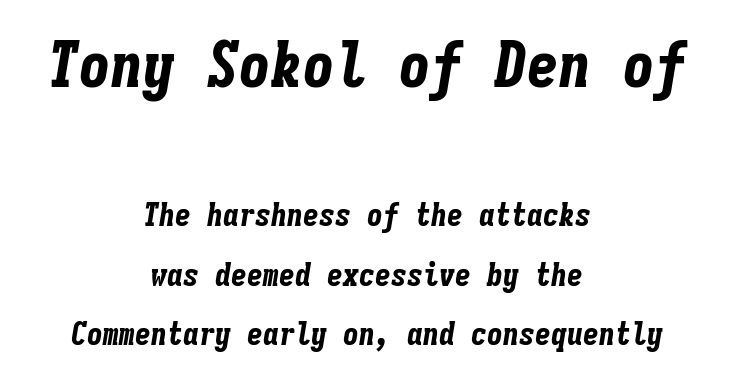
Do the characters align in a grid? Yes, the font is monospaced. Centered paragraph, ragged on both sides. Which chunk is bigger? The first one — the top block dwarfs the bottom. Looking at the ascenders, they clearly lean. Caption: standard tracking, unaltered. Each glyph is drawn with heavy, bold strokes.
